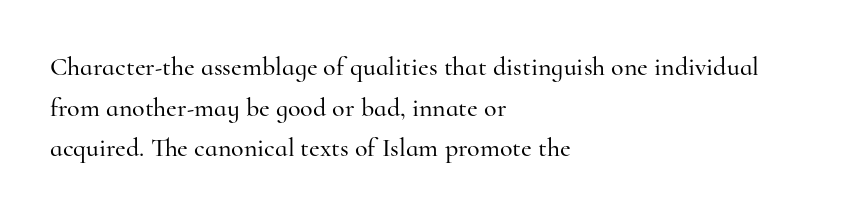
The image shows 26 px text type, upright; set left-aligned, normal line spacing (1.56x), normal letter spacing, not underlined.
